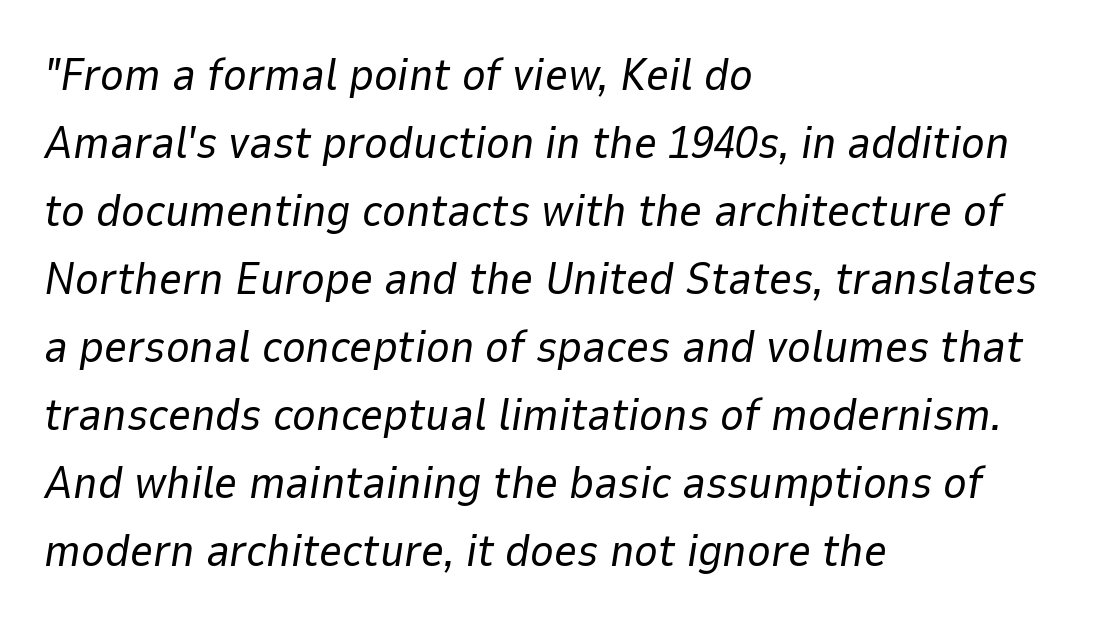
Q: Is the text bold? A: No.
Q: Is the text italic (slanted)? A: Yes, it leans right by about 9 degrees.
Q: Is the text underlined? A: No.
Q: How is the paragraph aligned? A: Left-aligned.
Q: Is the spacing between letters normal or unusually wide? A: Normal.
Q: Is the spacing between lines tight, normal or loose? A: Normal.
Q: Width (condensed, normal, or wide)? A: Normal.
Q: Stroke contrast? A: Low.
Q: x-height? A: Medium.
Q: Monospaced? A: No.
